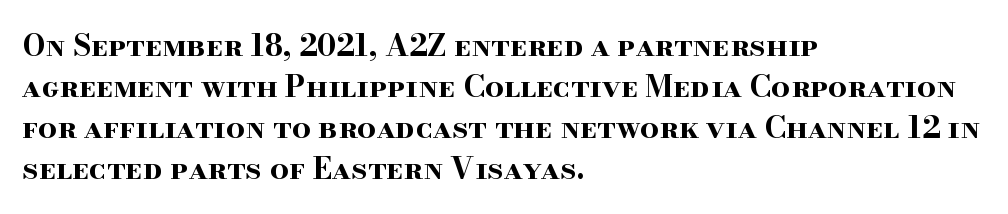
Q: Is the text bold? A: Yes.
Q: Is the text italic (slanted)? A: No, it is upright.
Q: Is the typeface a serif or a sans-serif typeface? A: Serif.
Q: Is the text underlined? A: No.
Q: How is the paragraph aligned? A: Left-aligned.
Q: Is the spacing between letters normal or unusually wide? A: Normal.
Q: Is the spacing between lines tight, normal or loose? A: Normal.
Q: Width (condensed, normal, or wide)? A: Wide.
Q: Stroke contrast? A: High.
Q: x-height? A: Small.
Q: Monospaced? A: No.
